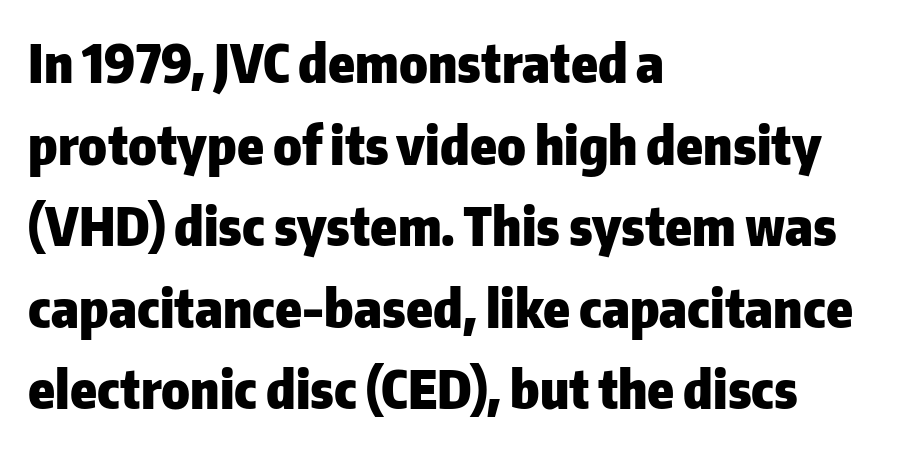
The image shows 53 px heavy sans-serif type, upright; set left-aligned, normal line spacing (1.54x), normal letter spacing, not underlined; low stroke contrast and a medium x-height.
